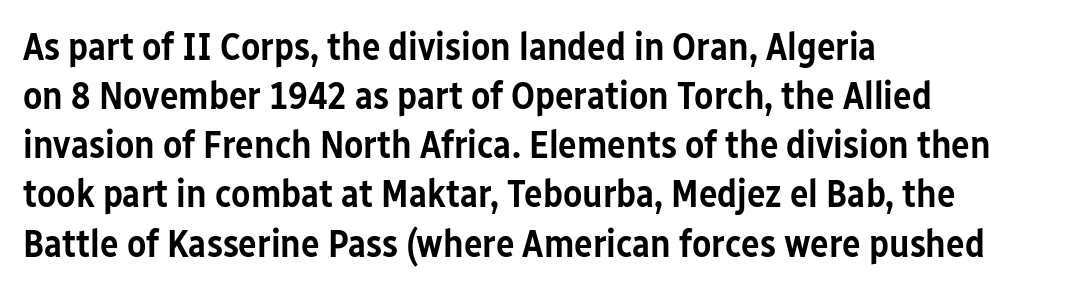
The image shows 39 px semibold, condensed sans-serif type, upright; set left-aligned, normal line spacing (1.26x), normal letter spacing, not underlined; low stroke contrast and a medium x-height.
